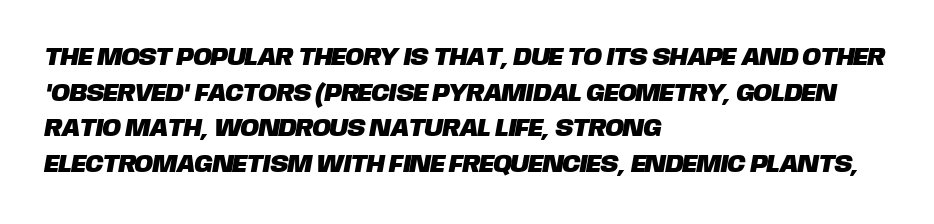
Characters follow at the spacing the type designer built in. Each new line begins a customary step beneath the previous one. Any mark beneath the type? The region is blank. The paragraph has a hard left edge and a soft right edge.
